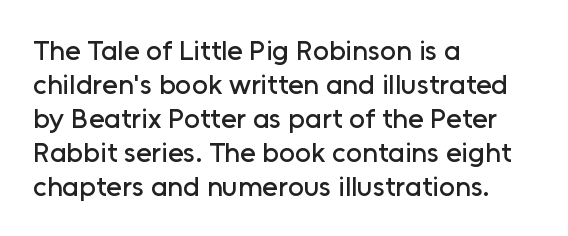
The paragraph has a hard left edge and a soft right edge. Unlike italic type, these characters show no tilt at all. The passage shown is typeset with a sans-serif family. These lines are rendered in a variable-pitch font. Only glyphs here, with clear space below each row. You could call the tracking neutral — neither tight nor loose.
